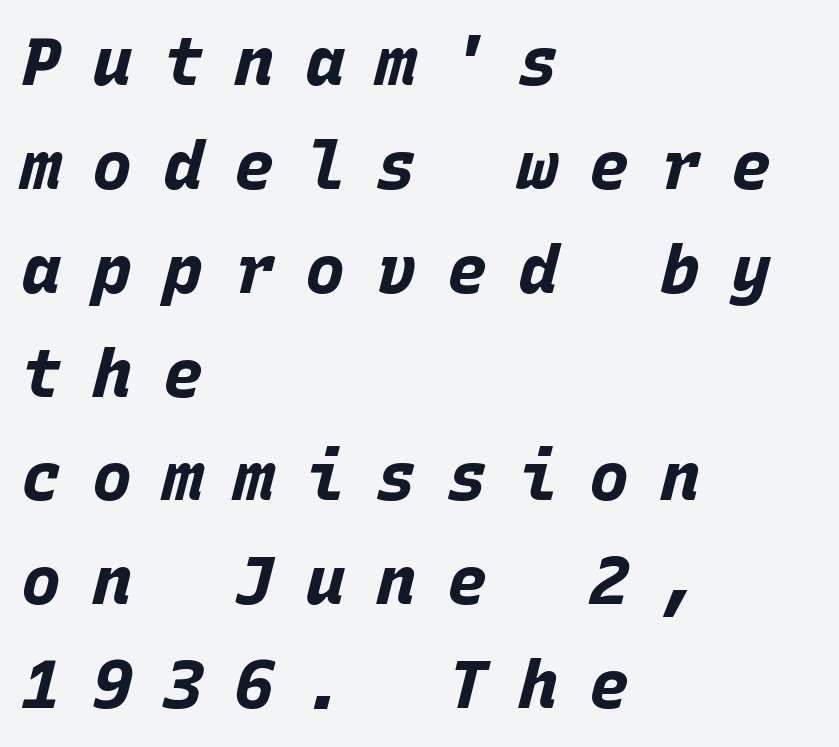
{"italic": "yes", "lean": "right", "slant_degrees": 15, "bold": "yes", "weight": "bold", "width": "normal", "stroke_contrast": "low", "x_height": "large", "monospaced": "yes", "underline": "no", "align": "left", "line_spacing": "normal", "line_spacing_ratio": 1.55, "letter_spacing": "wide", "letter_spacing_em": 0.46, "glyph_px": 67}
